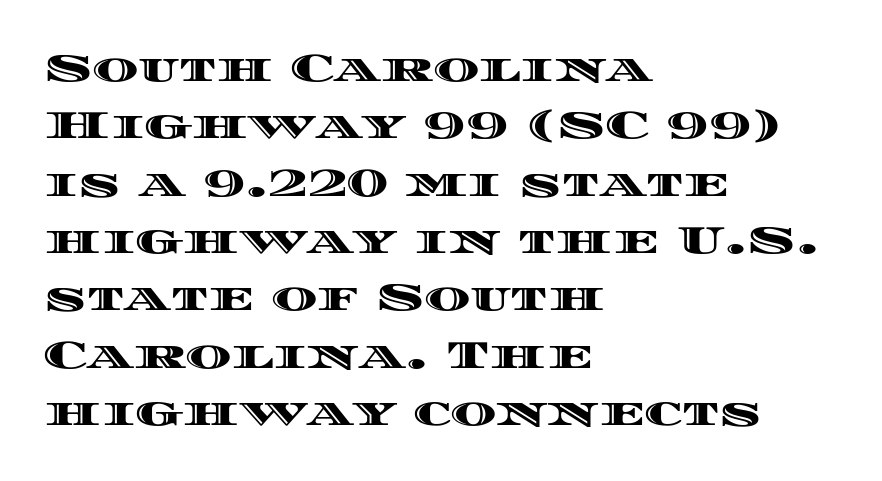
Glance below the letters and you will spot only blank space. The ragged edge is on the right, which tells us the setting is flush left. Ordinary non-slanted type is in use. Letter spacing: default. A typesetter would call this proportional, since set widths differ per character. Students, observe: this is what conventionally led text looks like.
